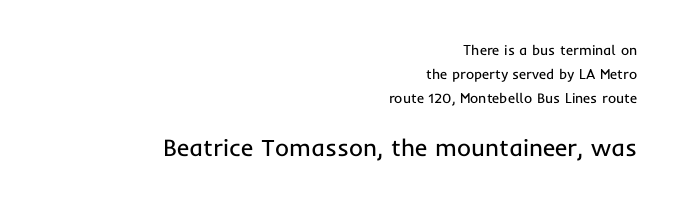
The image shows 24 px text type, upright; set right-aligned, line spacing 1.72x, normal letter spacing, not underlined; the second (bottom) block is 1.71x larger.
